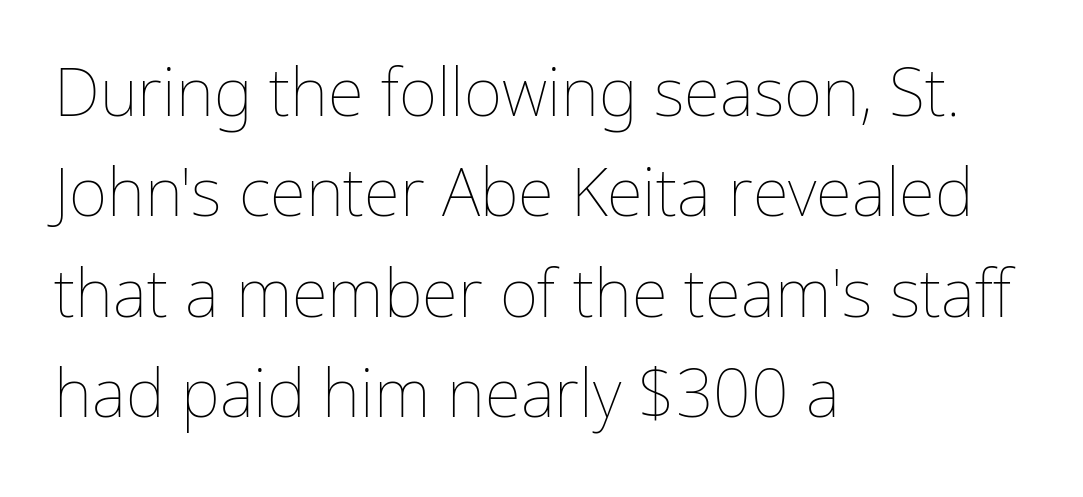
{"italic": "no", "bold": "no", "weight": "thin", "width": "normal", "stroke_contrast": "low", "x_height": "medium", "monospaced": "no", "underline": "no", "align": "left", "line_spacing": "normal", "line_spacing_ratio": 1.52, "letter_spacing": "normal", "letter_spacing_em": 0.0, "glyph_px": 66}
